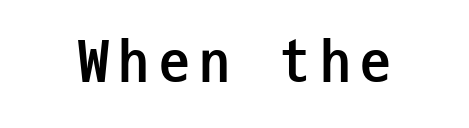
Q: Is the text bold? A: Yes.
Q: Is the text italic (slanted)? A: No, it is upright.
Q: Is the typeface a serif or a sans-serif typeface? A: Sans-serif.
Q: Is the text underlined? A: No.
Q: Width (condensed, normal, or wide)? A: Condensed.
Q: Stroke contrast? A: Low.
Q: x-height? A: Medium.
Q: Monospaced? A: Yes.
